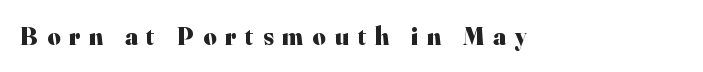
Q: Is the text bold? A: Yes.
Q: Is the text italic (slanted)? A: No, it is upright.
Q: Is the text underlined? A: No.
Q: Is the spacing between letters normal or unusually wide? A: Unusually wide.
